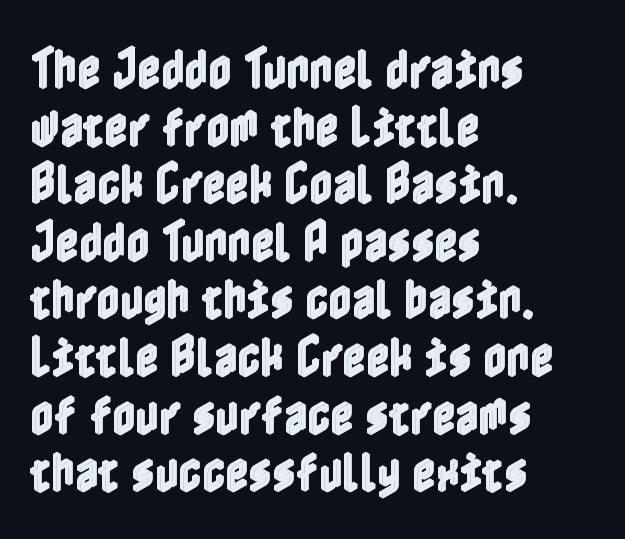
Q: Is the text italic (slanted)? A: No, it is upright.
Q: Is the text underlined? A: No.
Q: How is the paragraph aligned? A: Left-aligned.
Q: Is the spacing between letters normal or unusually wide? A: Normal.
Q: Is the spacing between lines tight, normal or loose? A: Normal.
Q: Width (condensed, normal, or wide)? A: Condensed.
Q: x-height? A: Medium.
